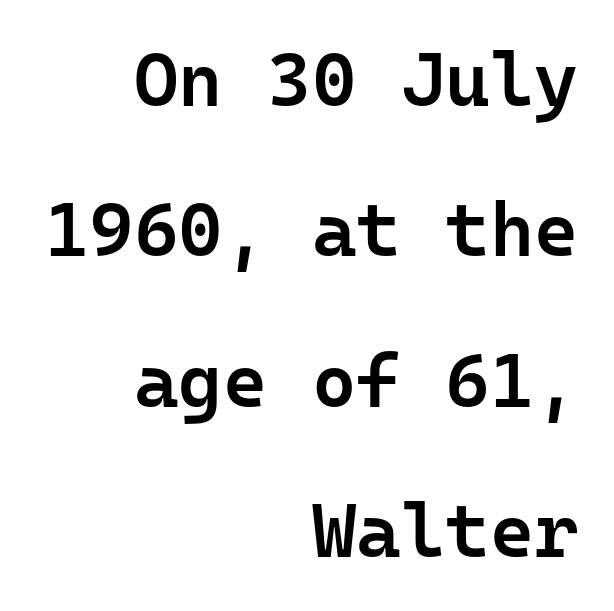
The letters are semibold — heavier than regular but short of a full bold. This is sans-serif lettering, the kind often seen on screens and signage. Each new line begins a long way beneath the previous one. The face used here is monospaced, like something from a code editor. Descenders are the only things crossing below the line.
